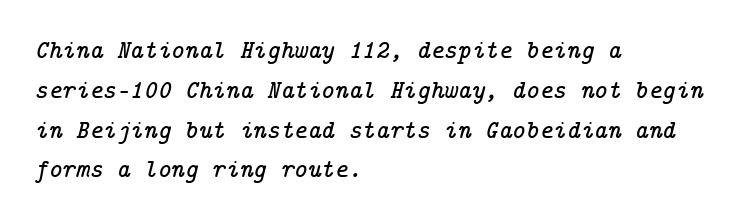
Q: Is the text italic (slanted)? A: Yes, it leans right by about 14 degrees.
Q: Is the text underlined? A: No.
Q: How is the paragraph aligned? A: Left-aligned.
Q: Is the spacing between letters normal or unusually wide? A: Normal.
Q: Is the spacing between lines tight, normal or loose? A: Normal.
